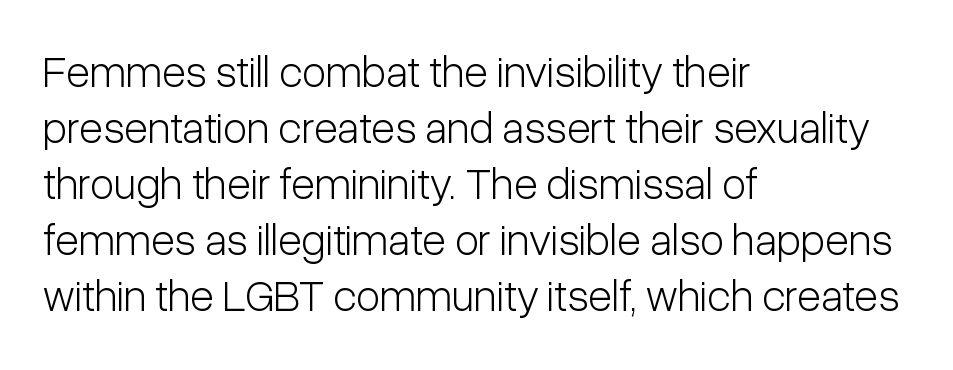
Q: Is the text bold? A: No.
Q: Is the text italic (slanted)? A: No, it is upright.
Q: Is the typeface a serif or a sans-serif typeface? A: Sans-serif.
Q: Is the text underlined? A: No.
Q: How is the paragraph aligned? A: Left-aligned.
Q: Is the spacing between letters normal or unusually wide? A: Normal.
Q: Is the spacing between lines tight, normal or loose? A: Normal.
Q: Width (condensed, normal, or wide)? A: Condensed.
Q: Stroke contrast? A: Low.
Q: x-height? A: Medium.
Q: Monospaced? A: No.
